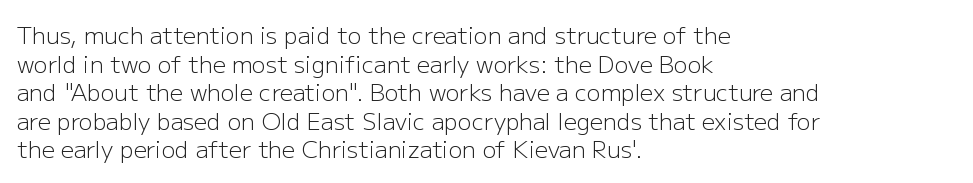
Q: Is the text bold? A: No.
Q: Is the text italic (slanted)? A: No, it is upright.
Q: Is the text underlined? A: No.
Q: How is the paragraph aligned? A: Left-aligned.
Q: Is the spacing between letters normal or unusually wide? A: Normal.
